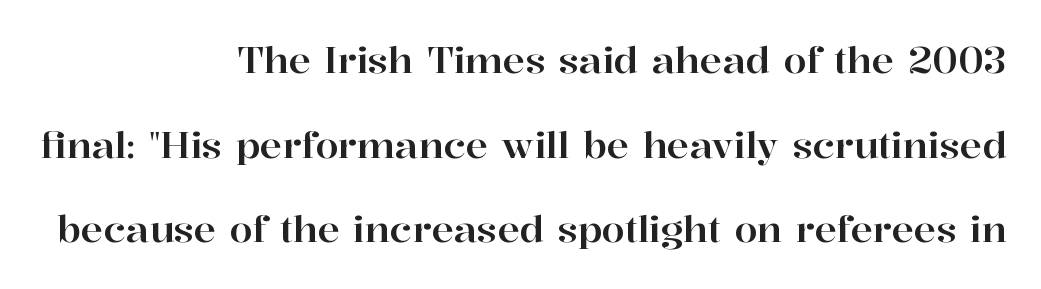
The image shows 37 px serif type, upright; set right-aligned, loose line spacing (2.29x), normal letter spacing, not underlined; high stroke contrast and a medium x-height.
